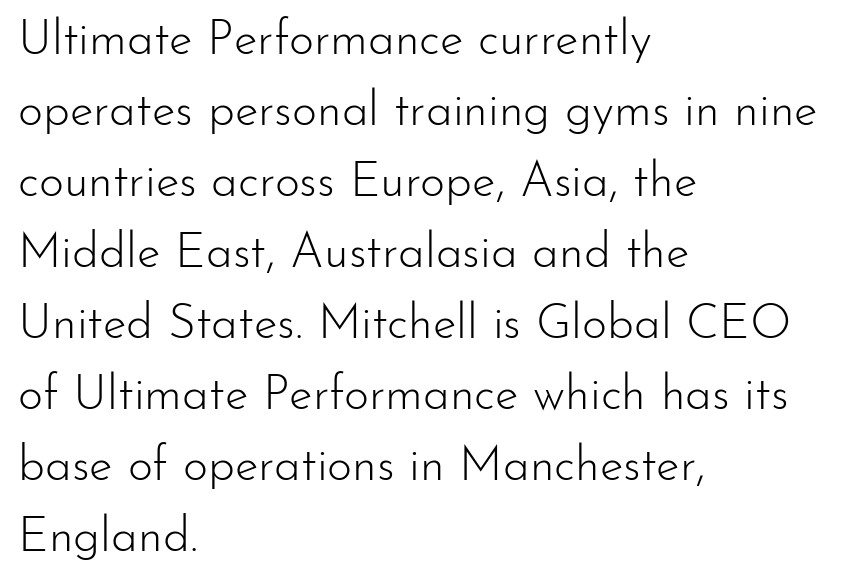
The image shows 48 px light sans-serif type, upright; set left-aligned, normal line spacing (1.48x), normal letter spacing, not underlined; low stroke contrast and a small x-height.
